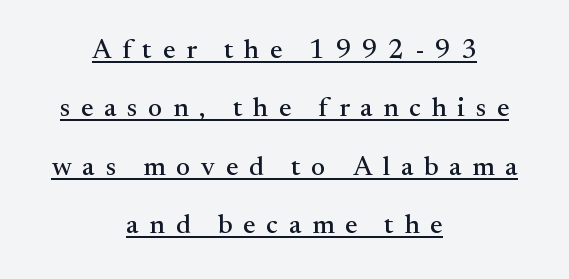
{"italic": "no", "underline": "yes", "align": "center", "line_spacing": "loose", "line_spacing_ratio": 2.16, "letter_spacing": "wide", "letter_spacing_em": 0.4, "glyph_px": 27}
